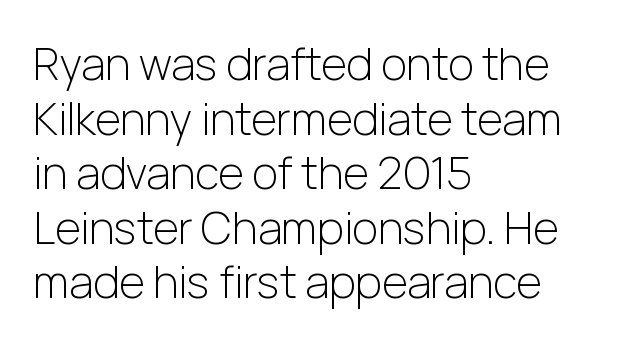
Tall strokes in this sample are plumb rather than angled. No chunkiness to these letters — they're not bold. Look at the tracking — it's just the regular setting, nothing added. Look at the bottom of the vertical strokes: they stop flat, with no serifs.
